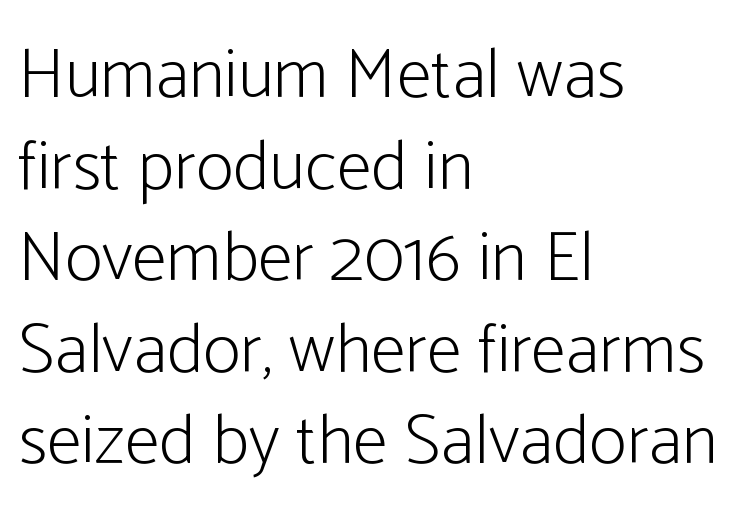
{"serif": "no", "italic": "no", "bold": "no", "weight": "light", "width": "condensed", "stroke_contrast": "low", "x_height": "medium", "monospaced": "no", "underline": "no", "align": "left", "line_spacing": "normal", "line_spacing_ratio": 1.29, "letter_spacing": "normal", "letter_spacing_em": 0.0, "glyph_px": 71}
